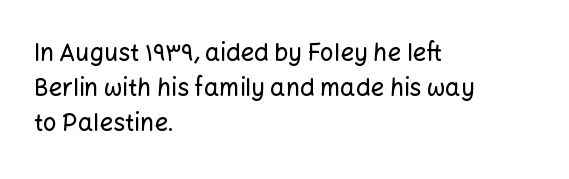
This sample keeps an unexceptional amount of space between lines. These lines keep a tight, regular rhythm from letter to letter. Every stem runs plumb, perpendicular to the baseline. Reading down the block, your eye returns to a fixed left position each line. The string is rendered with underlining switched off.
